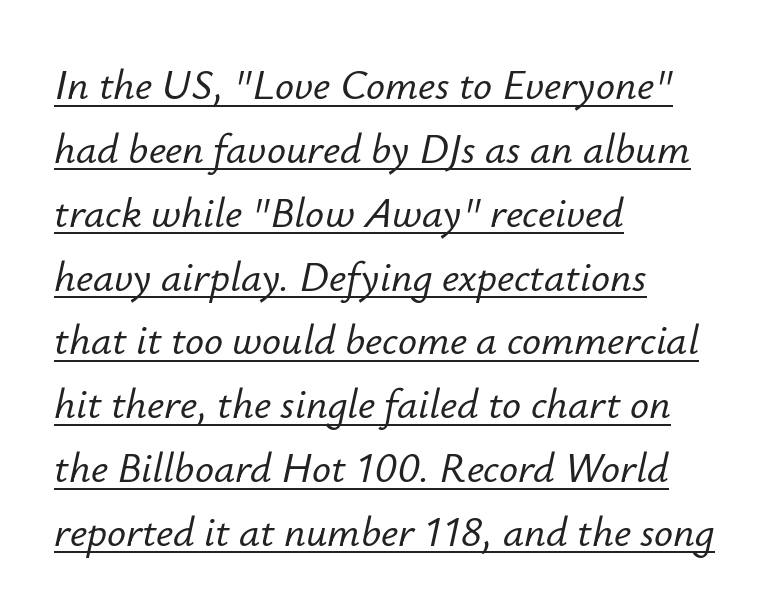
Q: Is the text italic (slanted)? A: Yes, it leans right by about 12 degrees.
Q: Is the text underlined? A: Yes.
Q: How is the paragraph aligned? A: Left-aligned.
Q: Is the spacing between letters normal or unusually wide? A: Normal.
Q: Is the spacing between lines tight, normal or loose? A: Normal.
Q: Width (condensed, normal, or wide)? A: Normal.
Q: Stroke contrast? A: Low.
Q: x-height? A: Small.
Q: Monospaced? A: No.
